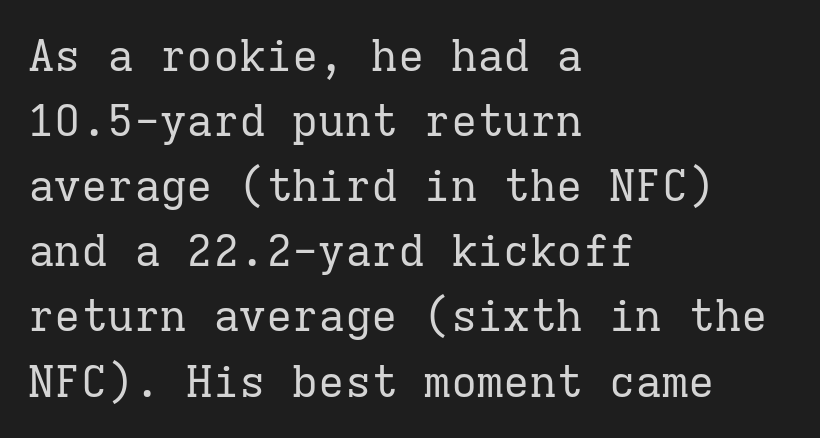
The image shows 44 px regular-weight serif type, upright, monospaced; set left-aligned, normal line spacing (1.48x), normal letter spacing, not underlined; low stroke contrast and a medium x-height.
